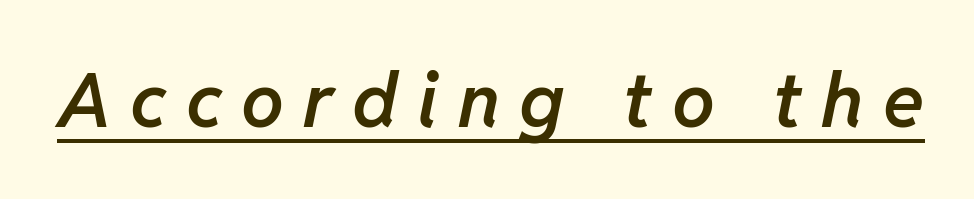
Q: Is the text bold? A: Semi-bold.
Q: Is the text italic (slanted)? A: Yes, it leans right by about 11 degrees.
Q: Is the text underlined? A: Yes.
Q: Is the spacing between letters normal or unusually wide? A: Unusually wide.
Q: Width (condensed, normal, or wide)? A: Normal.
Q: Stroke contrast? A: Low.
Q: x-height? A: Medium.
Q: Monospaced? A: No.
